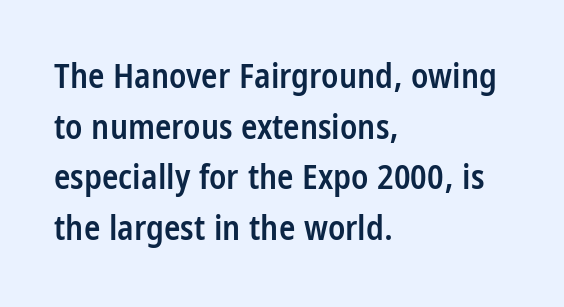
Q: Is the text bold? A: Semi-bold.
Q: Is the text italic (slanted)? A: No, it is upright.
Q: Is the typeface a serif or a sans-serif typeface? A: Sans-serif.
Q: Is the text underlined? A: No.
Q: How is the paragraph aligned? A: Left-aligned.
Q: Is the spacing between letters normal or unusually wide? A: Normal.
Q: Is the spacing between lines tight, normal or loose? A: Normal.
Q: Width (condensed, normal, or wide)? A: Condensed.
Q: Stroke contrast? A: Low.
Q: x-height? A: Large.
Q: Monospaced? A: No.
